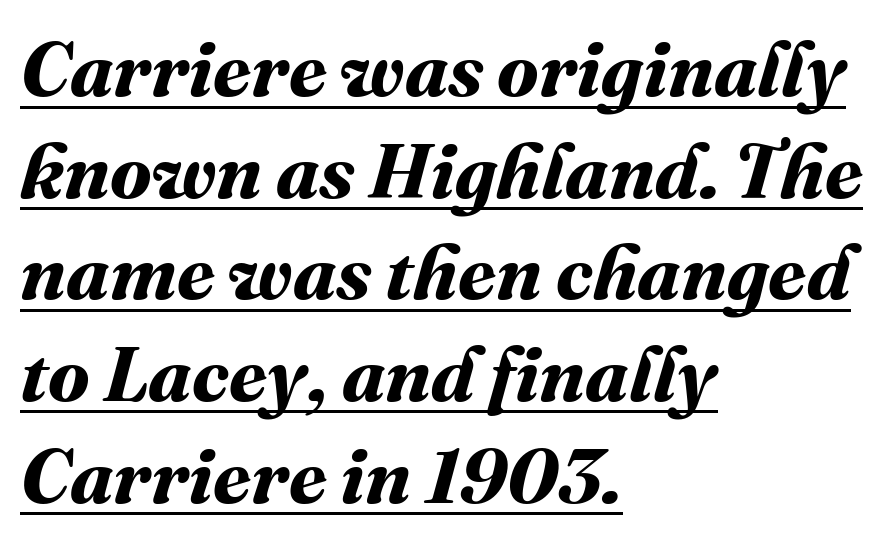
Q: Is the text bold? A: Yes.
Q: Is the text underlined? A: Yes.
Q: How is the paragraph aligned? A: Left-aligned.
Q: Is the spacing between letters normal or unusually wide? A: Normal.
Q: Is the spacing between lines tight, normal or loose? A: Normal.
Q: Width (condensed, normal, or wide)? A: Normal.
Q: Stroke contrast? A: Medium.
Q: x-height? A: Medium.
Q: Monospaced? A: No.
